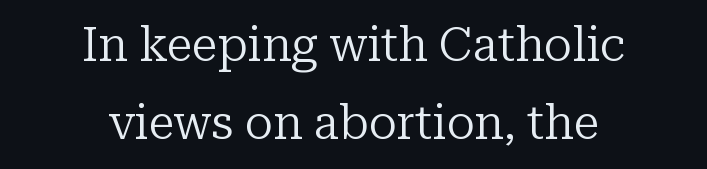
The image shows 47 px regular-weight serif type, upright; set centered, normal line spacing (1.66x), normal letter spacing, not underlined; low stroke contrast and a medium x-height.
